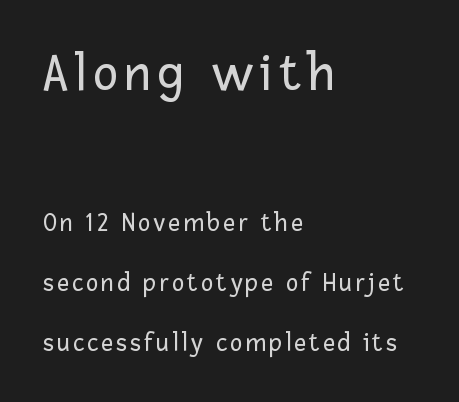
The image shows 53 px regular-weight sans-serif type, upright; set left-aligned, loose line spacing (2.31x), not underlined; the first (top) block is 2.04x larger; low stroke contrast and a medium x-height.
